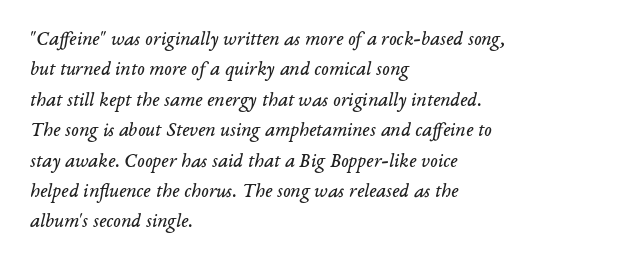
{"italic": "yes", "lean": "right", "slant_degrees": 14, "bold": "no", "underline": "no", "align": "left", "line_spacing": "normal", "line_spacing_ratio": 1.52, "letter_spacing": "normal", "letter_spacing_em": 0.0, "glyph_px": 20}
